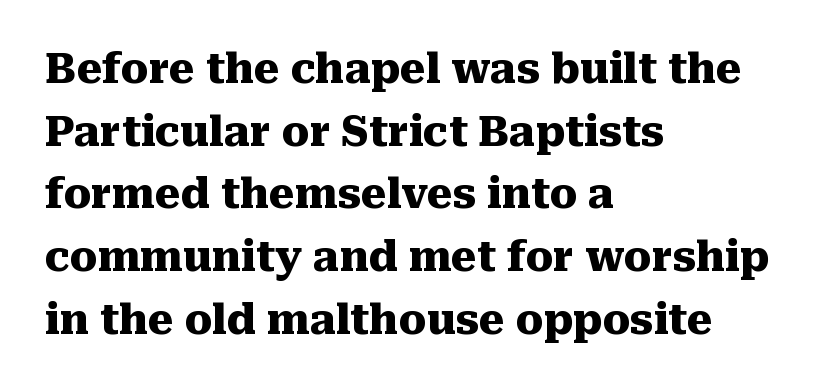
Students, this is bold: see how much ink each stroke carries. Anything drawn beneath the words? Only blank space. Is the letter spacing exaggerated? No — it looks like the ordinary default. The face used here is proportionally spaced, like ordinary book or web type. The rag falls on the right side of this text block. A serif font was chosen for this passage.
